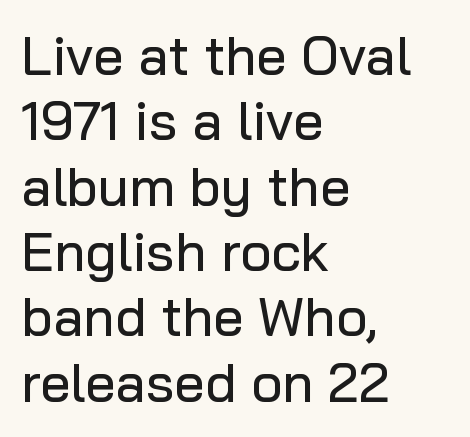
{"serif": "no", "italic": "no", "width": "normal", "stroke_contrast": "low", "x_height": "medium", "monospaced": "no", "underline": "no", "align": "left", "line_spacing_ratio": 1.21, "letter_spacing": "normal", "letter_spacing_em": 0.0, "glyph_px": 54}
